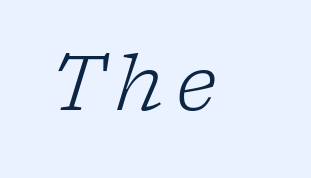
This sample uses a serif face. Emphasis-style slanted type is in use. The passage shown is typed in a proportional face where columns would drift. No letter is thick-stroked: the sample isn't bold. Underlining? Definitely not there.
